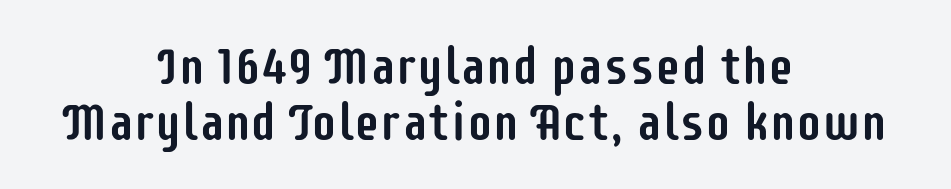
Quick note: underline off. Cramped leading. The letters stand upright; this is a roman face. The horizontal fit of the characters is conventional and even. This rendering employs a face without finishing strokes, i.e., a sans-serif. Varying glyph widths throughout — classic text-font behaviour.
